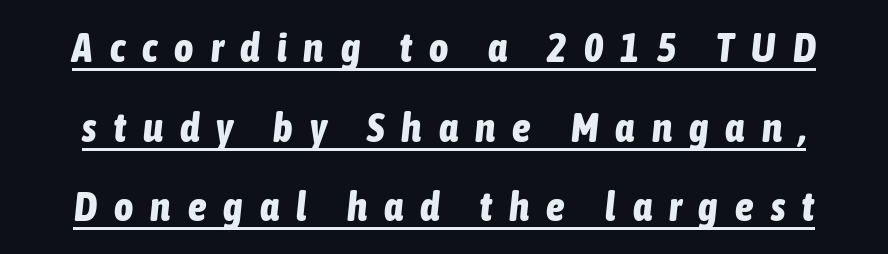
{"italic": "yes", "lean": "right", "slant_degrees": 6, "bold": "yes", "weight": "bold", "width": "condensed", "stroke_contrast": "low", "x_height": "medium", "monospaced": "no", "underline": "yes", "line_spacing": "loose", "line_spacing_ratio": 1.94, "letter_spacing": "wide", "letter_spacing_em": 0.42, "glyph_px": 41}
